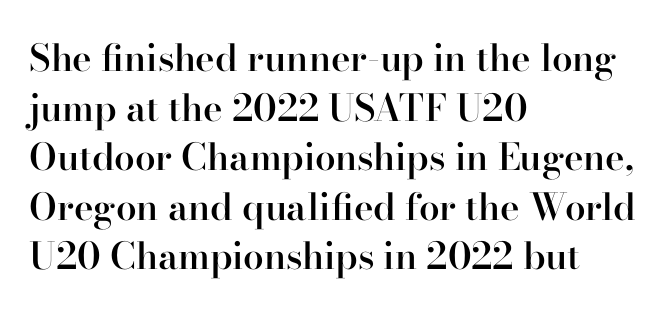
Letter spacing: default. Every row of glyphs begins at an identical x-position on the left. The passage shown is typed in a proportional face where columns would drift. Any mark beneath the type? The region is blank. In terms of weight, the rendering is demibold, just under bold.
